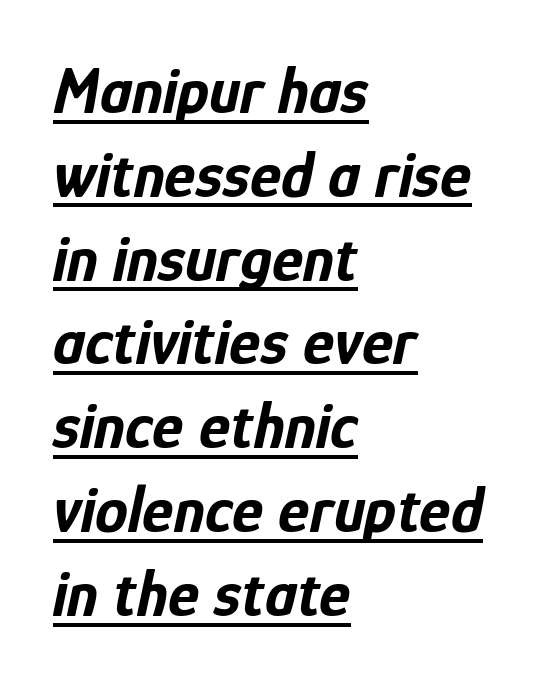
The image shows 66 px bold, condensed type, italic (leaning right); set left-aligned, normal line spacing (1.27x), normal letter spacing, underlined; low stroke contrast and a medium x-height.
